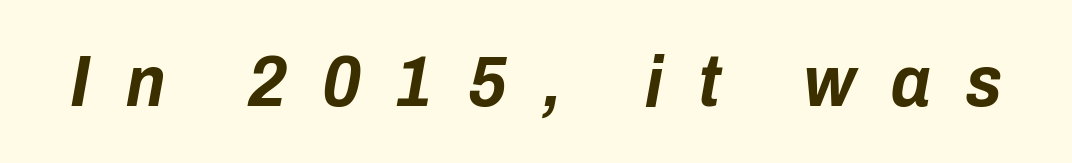
The image shows 73 px bold, condensed type, italic (leaning right); set unusually wide letter spacing (+0.48 em), not underlined; low stroke contrast and a medium x-height.
